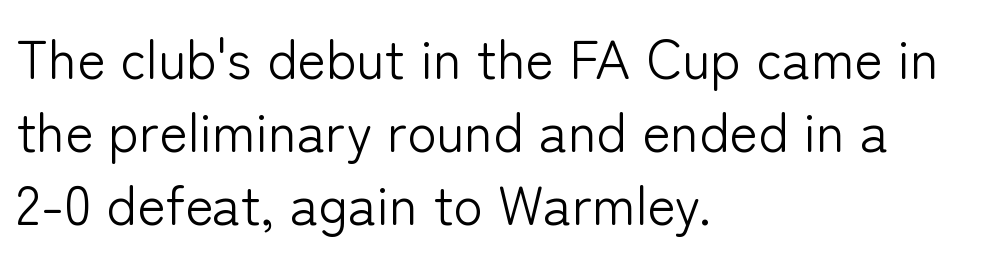
Q: Is the text bold? A: No.
Q: Is the text italic (slanted)? A: No, it is upright.
Q: Is the typeface a serif or a sans-serif typeface? A: Sans-serif.
Q: Is the text underlined? A: No.
Q: How is the paragraph aligned? A: Left-aligned.
Q: Is the spacing between letters normal or unusually wide? A: Normal.
Q: Is the spacing between lines tight, normal or loose? A: Normal.
Q: Width (condensed, normal, or wide)? A: Normal.
Q: Stroke contrast? A: Low.
Q: x-height? A: Medium.
Q: Monospaced? A: No.
